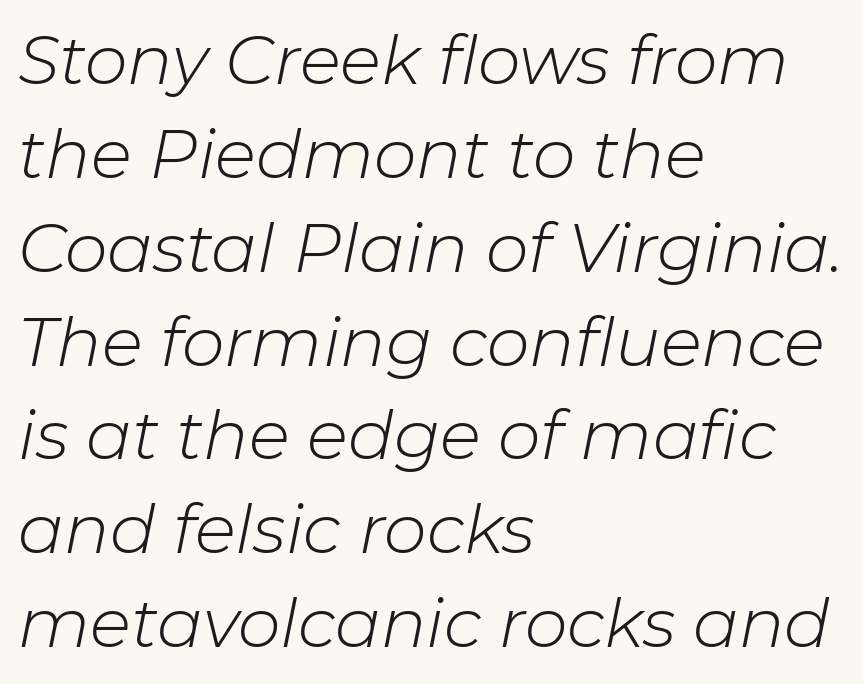
Q: Is the text bold? A: No.
Q: Is the text italic (slanted)? A: Yes, it leans right by about 11 degrees.
Q: Is the text underlined? A: No.
Q: How is the paragraph aligned? A: Left-aligned.
Q: Is the spacing between letters normal or unusually wide? A: Normal.
Q: Is the spacing between lines tight, normal or loose? A: Normal.
Q: Width (condensed, normal, or wide)? A: Normal.
Q: Stroke contrast? A: Low.
Q: x-height? A: Medium.
Q: Monospaced? A: No.
